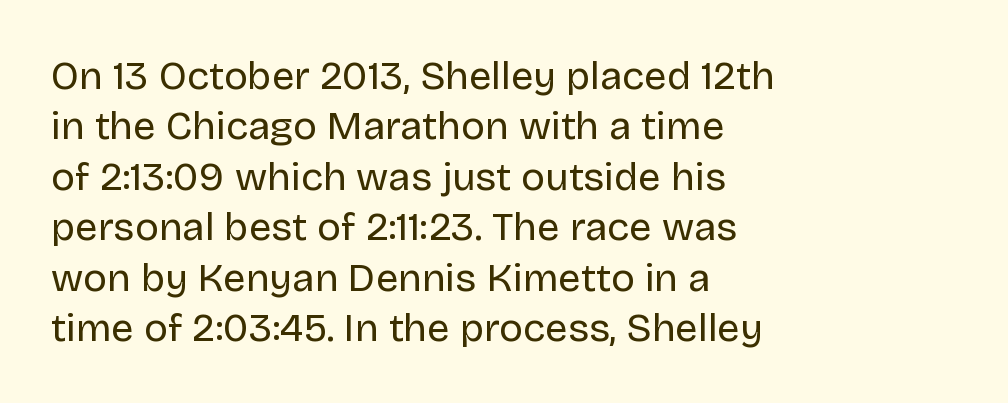
Q: Is the text bold? A: No.
Q: Is the text italic (slanted)? A: No, it is upright.
Q: Is the typeface a serif or a sans-serif typeface? A: Sans-serif.
Q: Is the text underlined? A: No.
Q: How is the paragraph aligned? A: Left-aligned.
Q: Is the spacing between letters normal or unusually wide? A: Normal.
Q: Is the spacing between lines tight, normal or loose? A: Normal.
Q: Width (condensed, normal, or wide)? A: Normal.
Q: Stroke contrast? A: Low.
Q: x-height? A: Large.
Q: Monospaced? A: No.
